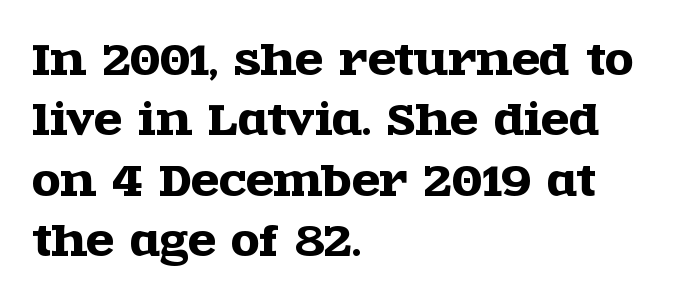
Q: Is the text italic (slanted)? A: No, it is upright.
Q: Is the typeface a serif or a sans-serif typeface? A: Serif.
Q: Is the text underlined? A: No.
Q: How is the paragraph aligned? A: Left-aligned.
Q: Is the spacing between letters normal or unusually wide? A: Normal.
Q: Is the spacing between lines tight, normal or loose? A: Normal.
Q: Width (condensed, normal, or wide)? A: Wide.
Q: x-height? A: Large.
Q: Monospaced? A: No.
